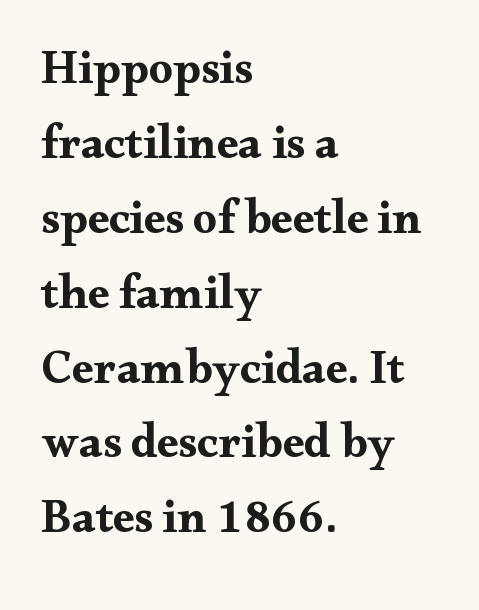
The image shows 48 px bold, wide serif type, upright; set left-aligned, normal line spacing (1.56x), normal letter spacing, not underlined; medium stroke contrast and a small x-height.
